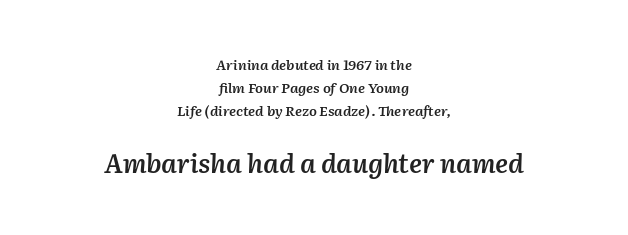
Honestly, the row spacing looks completely unremarkable. Letter spacing: default. Slant detected: the letters are inclined. Descender tails drop into unmarked territory.
